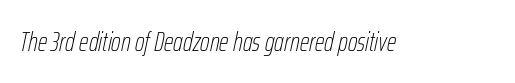
The image shows 27 px text type, italic (leaning right); set normal letter spacing, not underlined.
